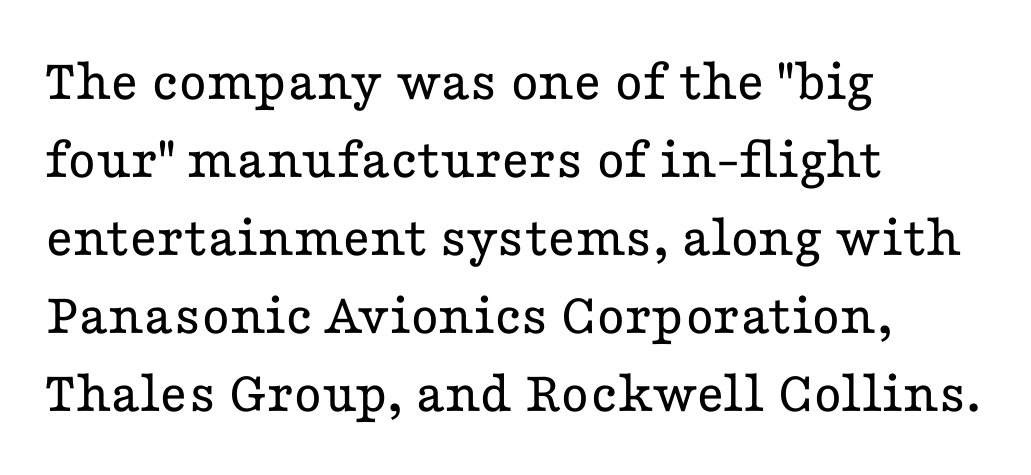
Q: Is the text bold? A: No.
Q: Is the text italic (slanted)? A: No, it is upright.
Q: Is the typeface a serif or a sans-serif typeface? A: Serif.
Q: Is the text underlined? A: No.
Q: How is the paragraph aligned? A: Left-aligned.
Q: Is the spacing between letters normal or unusually wide? A: Normal.
Q: Is the spacing between lines tight, normal or loose? A: Normal.
Q: Width (condensed, normal, or wide)? A: Wide.
Q: Stroke contrast? A: Low.
Q: x-height? A: Medium.
Q: Monospaced? A: No.
